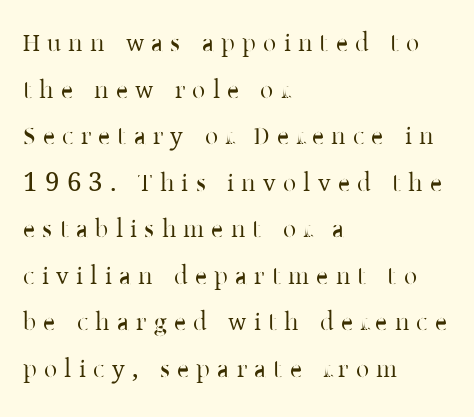
Q: Is the text bold? A: No.
Q: Is the text italic (slanted)? A: No, it is upright.
Q: Is the text underlined? A: No.
Q: How is the paragraph aligned? A: Left-aligned.
Q: Is the spacing between letters normal or unusually wide? A: Unusually wide.
